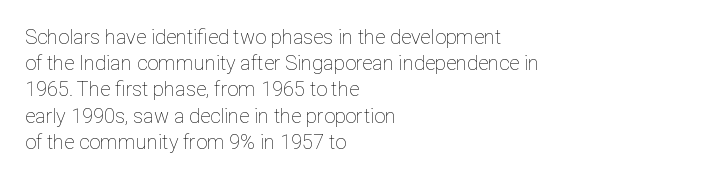
No chunkiness to these letters — they're not bold. Alignment: flush left. Do the letters lean? They stand straight. Horizontal bands of white between lines are of average thickness. Has an underline been added? It has not. Is the letter spacing exaggerated? No — it looks like the ordinary default.
